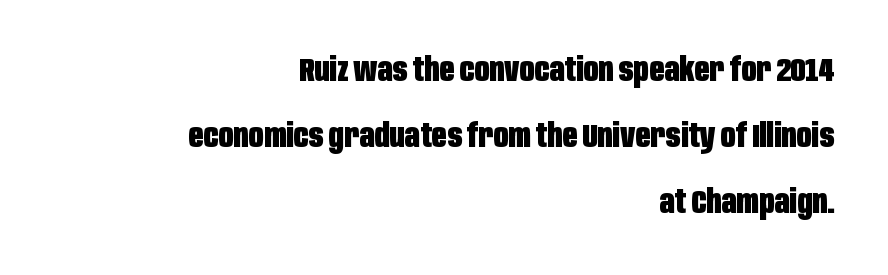
Italic? Not at all — the glyphs are vertical. Note: no serifs on the glyphs. The typesetter chose a ragged-left arrangement here. The letterforms sit shoulder to shoulder at normal distance.
